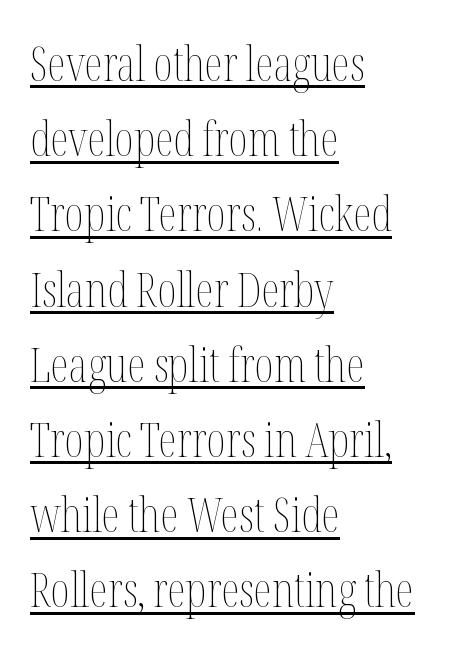
The image shows 47 px thin, condensed type, upright; set left-aligned, normal line spacing (1.6x), normal letter spacing, underlined; medium stroke contrast and a medium x-height.
